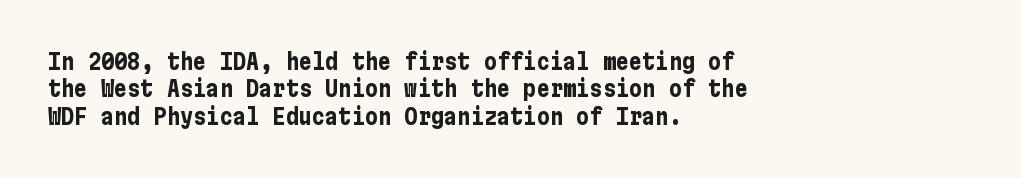
Q: Is the text bold? A: Yes.
Q: Is the text italic (slanted)? A: No, it is upright.
Q: Is the text underlined? A: No.
Q: How is the paragraph aligned? A: Left-aligned.
Q: Is the spacing between letters normal or unusually wide? A: Normal.
Q: Is the spacing between lines tight, normal or loose? A: Normal.
